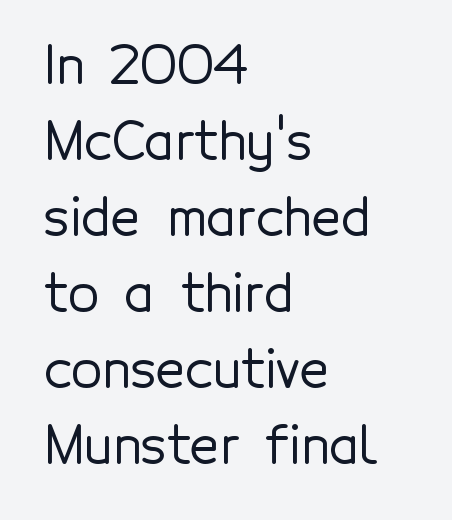
The space between consecutive lines is moderate. The rendering uses natural spacing where letterforms have individual widths. The lines in this sample share a left origin and differ only in where they stop. The type is set solid horizontally, with unmodified tracking. If you drew a line through each stem, it would be perfectly vertical.
